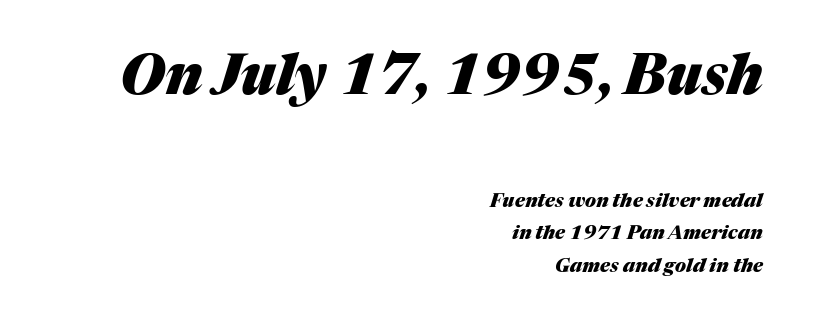
{"italic": "yes", "lean": "right", "slant_degrees": 17, "bold": "yes", "weight": "heavy", "width": "normal", "stroke_contrast": "medium", "x_height": "medium", "monospaced": "no", "underline": "no", "align": "right", "line_spacing_ratio": 1.71, "letter_spacing": "normal", "letter_spacing_em": 0.0, "larger_block": "first", "size_ratio": 2.95, "glyph_px": 56}
